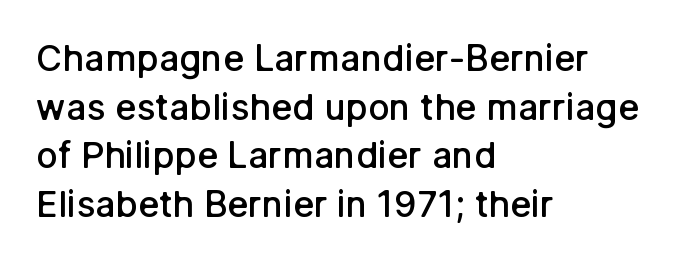
The image shows 36 px semibold sans-serif type, upright; set left-aligned, normal line spacing (1.35x), normal letter spacing, not underlined; low stroke contrast and a medium x-height.
